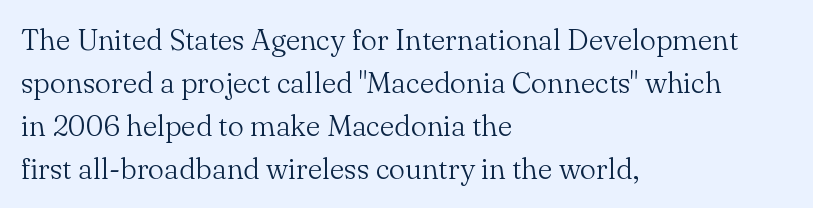
{"serif": "yes", "italic": "no", "bold": "no", "weight": "light", "width": "normal", "stroke_contrast": "medium", "x_height": "small", "monospaced": "no", "underline": "no", "align": "left", "line_spacing": "normal", "line_spacing_ratio": 1.48, "letter_spacing": "normal", "letter_spacing_em": 0.0, "glyph_px": 29}
